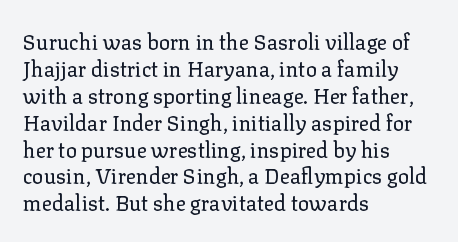
Q: Is the text bold? A: No.
Q: Is the text italic (slanted)? A: No, it is upright.
Q: Is the text underlined? A: No.
Q: How is the paragraph aligned? A: Left-aligned.
Q: Is the spacing between letters normal or unusually wide? A: Normal.
Q: Is the spacing between lines tight, normal or loose? A: Normal.
